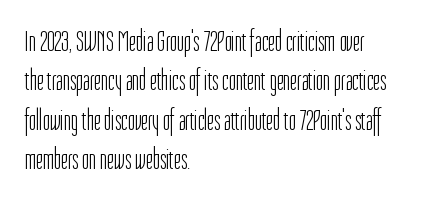
{"serif": "no", "italic": "no", "bold": "no", "weight": "light", "width": "condensed", "stroke_contrast": "low", "x_height": "medium", "monospaced": "no", "underline": "no", "align": "left", "line_spacing": "normal", "line_spacing_ratio": 1.31, "letter_spacing": "normal", "letter_spacing_em": 0.0, "glyph_px": 30}
